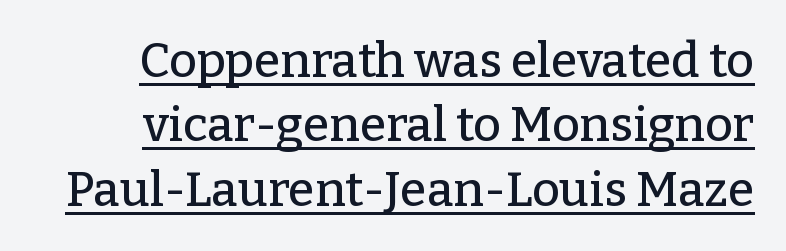
The image shows 48 px serif type, upright; set normal line spacing (1.34x), normal letter spacing, underlined; low stroke contrast and a medium x-height.
